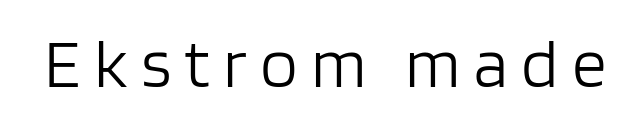
The image shows 69 px light sans-serif type, upright; set not underlined; low stroke contrast and a large x-height.
